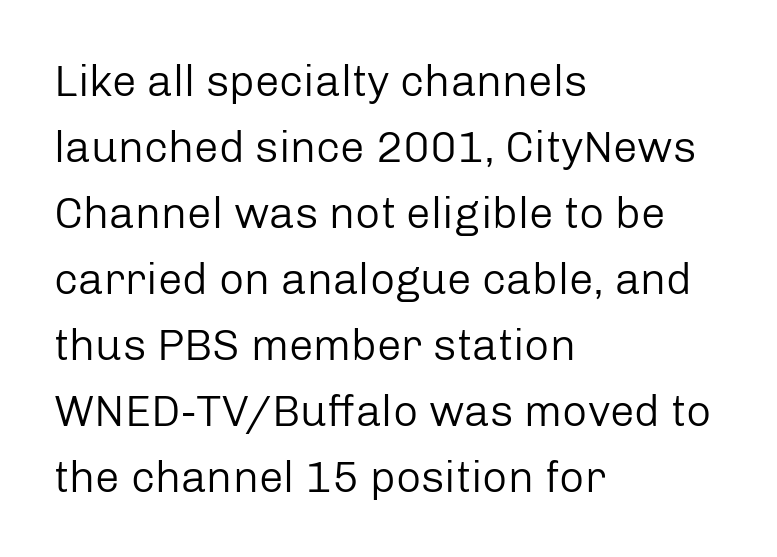
Q: Is the text bold? A: No.
Q: Is the text italic (slanted)? A: No, it is upright.
Q: Is the typeface a serif or a sans-serif typeface? A: Sans-serif.
Q: Is the text underlined? A: No.
Q: How is the paragraph aligned? A: Left-aligned.
Q: Is the spacing between letters normal or unusually wide? A: Normal.
Q: Is the spacing between lines tight, normal or loose? A: Normal.
Q: Width (condensed, normal, or wide)? A: Normal.
Q: Stroke contrast? A: Low.
Q: x-height? A: Medium.
Q: Monospaced? A: No.
